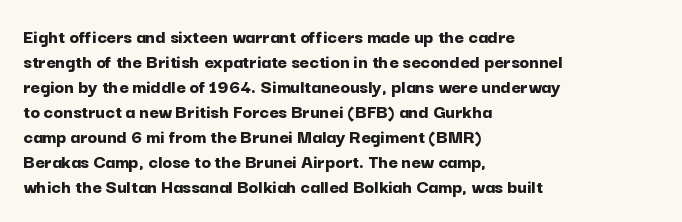
{"italic": "no", "bold": "yes", "underline": "no", "align": "left", "line_spacing": "normal", "line_spacing_ratio": 1.25, "letter_spacing": "normal", "letter_spacing_em": 0.0, "glyph_px": 20}
